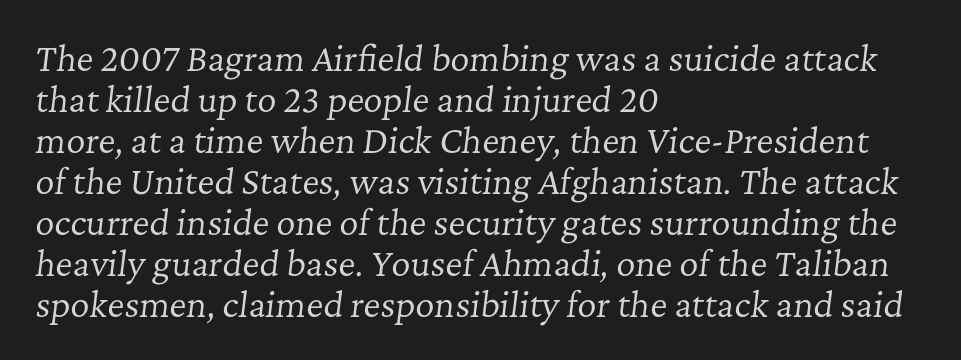
The gaps between neighbouring characters are ordinary and unremarkable. To sum up the face: it has serifs. A bare baseline throughout the passage. Line beginnings align vertically; line endings do not.
